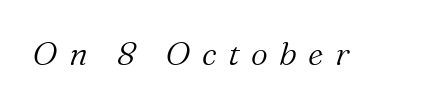
Q: Is the text bold? A: No.
Q: Is the text italic (slanted)? A: Yes, it leans right by about 16 degrees.
Q: Is the typeface a serif or a sans-serif typeface? A: Serif.
Q: Is the text underlined? A: No.
Q: Is the spacing between letters normal or unusually wide? A: Unusually wide.
Q: Width (condensed, normal, or wide)? A: Normal.
Q: Stroke contrast? A: Medium.
Q: x-height? A: Medium.
Q: Monospaced? A: No.
